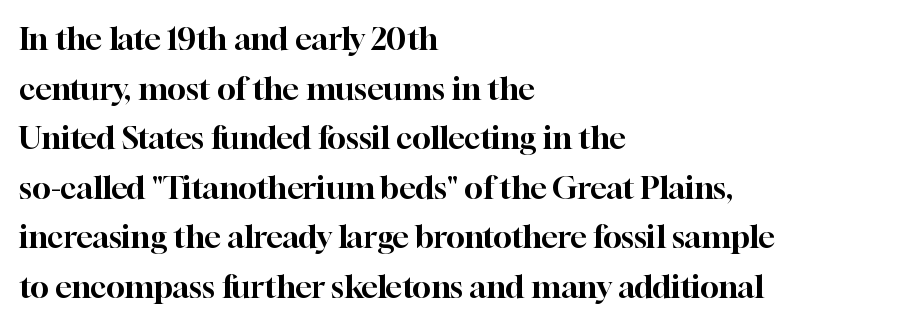
Q: Is the text italic (slanted)? A: No, it is upright.
Q: Is the typeface a serif or a sans-serif typeface? A: Serif.
Q: Is the text underlined? A: No.
Q: How is the paragraph aligned? A: Left-aligned.
Q: Is the spacing between letters normal or unusually wide? A: Normal.
Q: Is the spacing between lines tight, normal or loose? A: Normal.
Q: Width (condensed, normal, or wide)? A: Normal.
Q: Stroke contrast? A: High.
Q: x-height? A: Medium.
Q: Monospaced? A: No.
